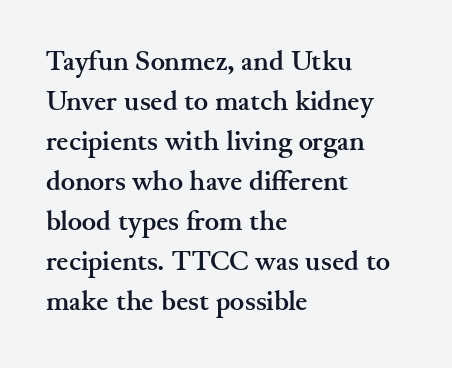
{"italic": "no", "bold": "yes", "underline": "no", "align": "left", "line_spacing": "normal", "line_spacing_ratio": 1.48, "letter_spacing": "normal", "letter_spacing_em": 0.0, "glyph_px": 27}
